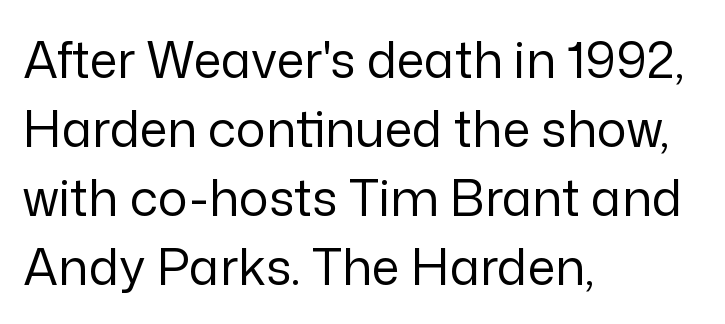
{"serif": "no", "italic": "no", "bold": "no", "weight": "regular", "width": "normal", "stroke_contrast": "low", "x_height": "medium", "monospaced": "no", "underline": "no", "align": "left", "line_spacing": "normal", "line_spacing_ratio": 1.38, "letter_spacing": "normal", "letter_spacing_em": 0.0, "glyph_px": 50}
